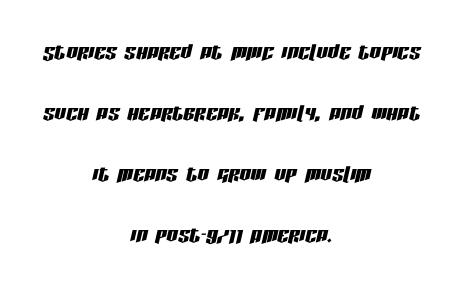
{"italic": "yes", "lean": "right", "slant_degrees": 13, "width": "condensed", "stroke_contrast": "low", "x_height": "large", "monospaced": "no", "underline": "no", "align": "center", "line_spacing": "loose", "line_spacing_ratio": 2.18, "letter_spacing": "normal", "letter_spacing_em": 0.0, "glyph_px": 28}
